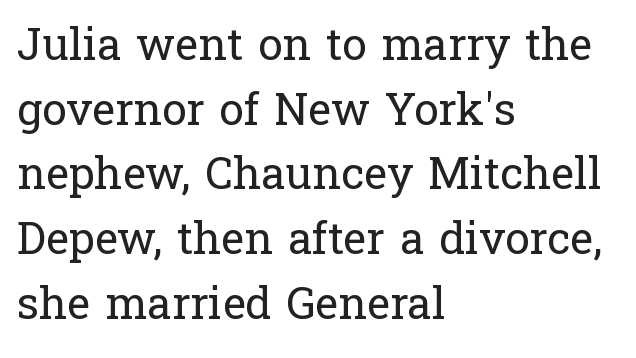
{"serif": "yes", "italic": "no", "bold": "no", "weight": "regular", "width": "normal", "stroke_contrast": "low", "x_height": "medium", "monospaced": "no", "underline": "no", "align": "left", "line_spacing": "normal", "line_spacing_ratio": 1.47, "letter_spacing": "normal", "letter_spacing_em": 0.0, "glyph_px": 44}
